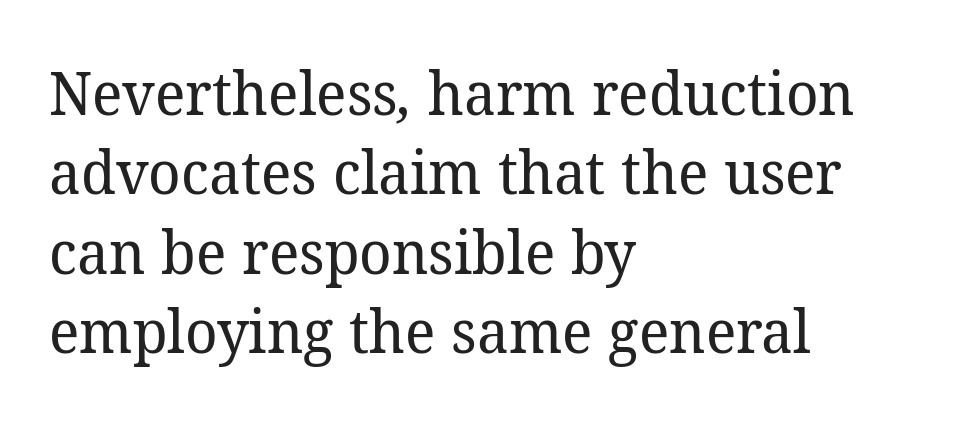
{"serif": "yes", "bold": "no", "weight": "regular", "width": "normal", "stroke_contrast": "low", "x_height": "medium", "monospaced": "no", "underline": "no", "align": "left", "line_spacing": "normal", "line_spacing_ratio": 1.3, "letter_spacing": "normal", "letter_spacing_em": 0.0, "glyph_px": 61}
